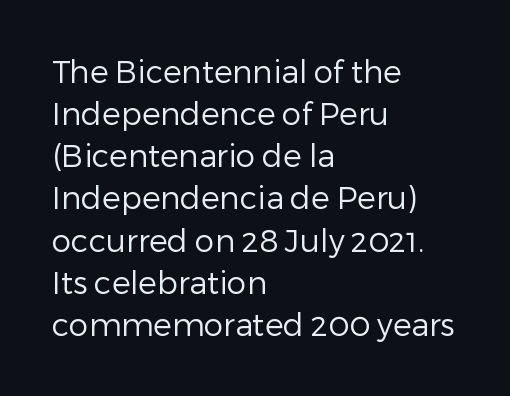
{"serif": "no", "italic": "no", "bold": "no", "weight": "regular", "width": "normal", "stroke_contrast": "low", "x_height": "medium", "monospaced": "no", "underline": "no", "align": "left", "line_spacing": "normal", "line_spacing_ratio": 1.36, "letter_spacing": "normal", "letter_spacing_em": 0.0, "glyph_px": 31}
